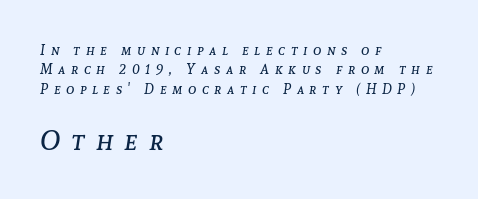
Is this a heavy cut? Hardly; it is regular or lighter. Check the space under the baseline: it is left empty. These lines sit exactly where default settings would place them. Substantial extra tracking has been applied to these lines.
